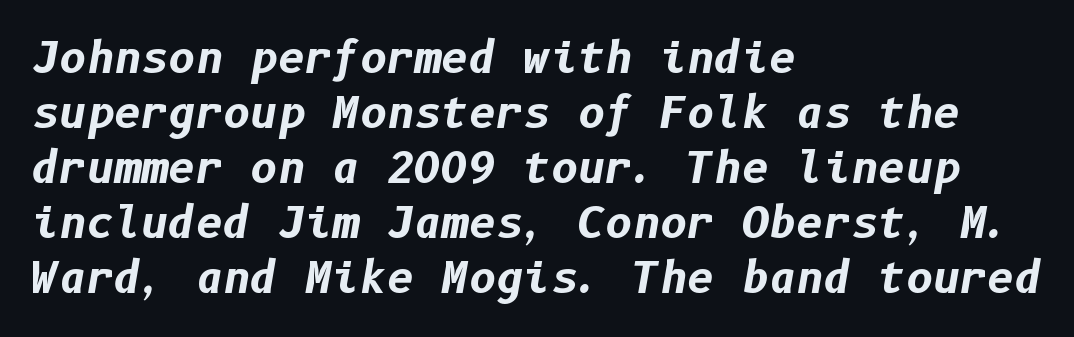
The image shows 42 px bold type, italic (leaning right); set left-aligned, normal line spacing (1.31x), normal letter spacing, not underlined; low stroke contrast and a medium x-height.
